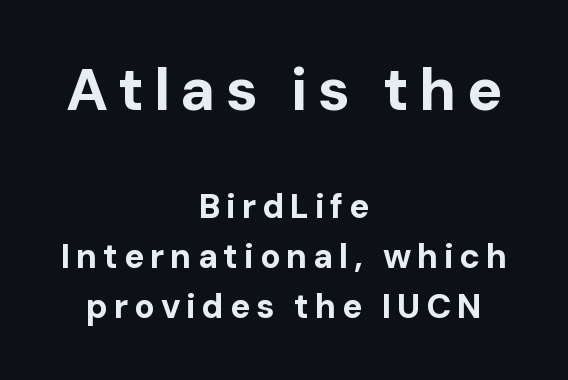
These two chunks differ in scale, with the top chunk taking the larger measure. If you drew a line through each stem, it would be perfectly vertical. Quick note: underline off. Leading: standard.
